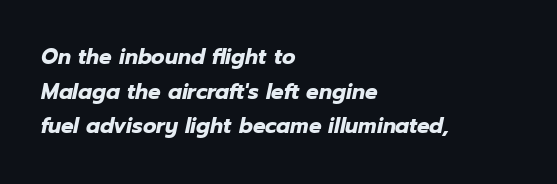
Q: Is the text bold? A: Yes.
Q: Is the text italic (slanted)? A: Yes, it leans right by about 12 degrees.
Q: Is the text underlined? A: No.
Q: How is the paragraph aligned? A: Left-aligned.
Q: Is the spacing between letters normal or unusually wide? A: Normal.
Q: Is the spacing between lines tight, normal or loose? A: Normal.
